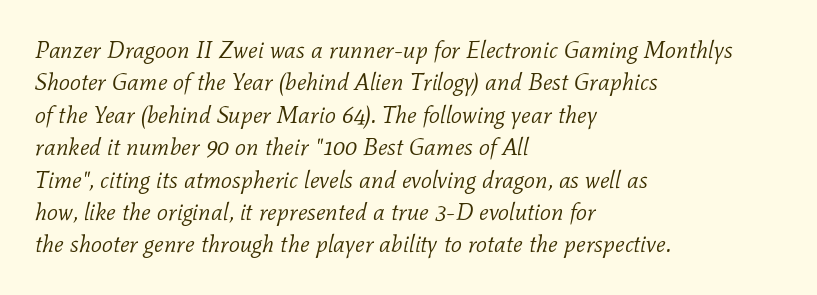
Q: Is the text bold? A: No.
Q: Is the text italic (slanted)? A: Yes, it leans right by about 11 degrees.
Q: Is the text underlined? A: No.
Q: How is the paragraph aligned? A: Left-aligned.
Q: Is the spacing between letters normal or unusually wide? A: Normal.
Q: Is the spacing between lines tight, normal or loose? A: Normal.
